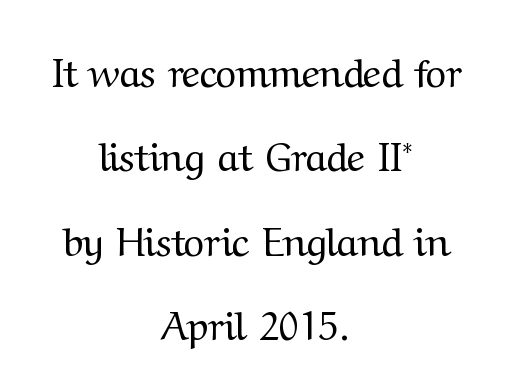
The image shows 40 px regular-weight serif type, upright; set centered, loose line spacing (2.11x), normal letter spacing, not underlined; medium stroke contrast and a medium x-height.
